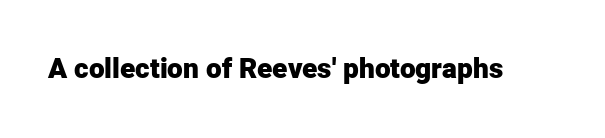
Q: Is the text bold? A: Yes.
Q: Is the text italic (slanted)? A: No, it is upright.
Q: Is the typeface a serif or a sans-serif typeface? A: Sans-serif.
Q: Is the text underlined? A: No.
Q: Is the spacing between letters normal or unusually wide? A: Normal.
Q: Width (condensed, normal, or wide)? A: Normal.
Q: Stroke contrast? A: Low.
Q: x-height? A: Medium.
Q: Monospaced? A: No.
